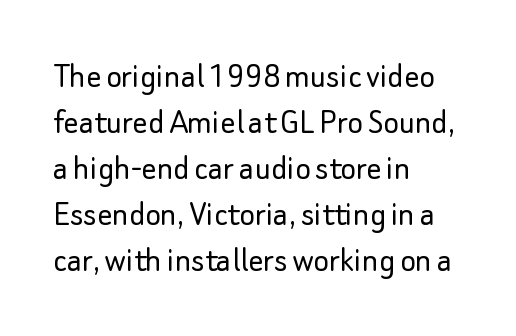
{"serif": "no", "italic": "no", "bold": "no", "weight": "light", "width": "normal", "stroke_contrast": "low", "x_height": "small", "monospaced": "no", "underline": "no", "align": "left", "line_spacing_ratio": 1.24, "letter_spacing": "normal", "letter_spacing_em": 0.0, "glyph_px": 37}
